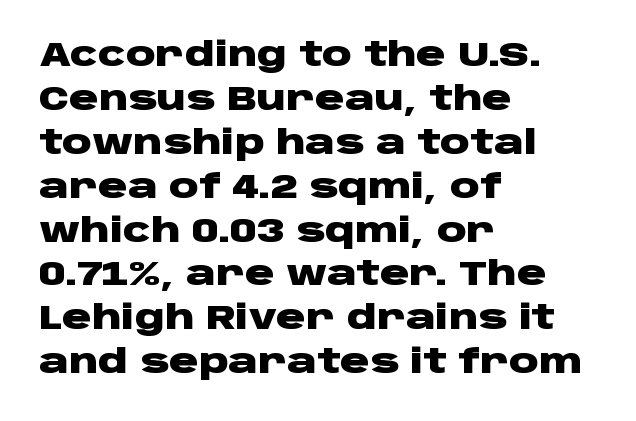
Q: Is the text bold? A: Yes.
Q: Is the text italic (slanted)? A: No, it is upright.
Q: Is the typeface a serif or a sans-serif typeface? A: Sans-serif.
Q: Is the text underlined? A: No.
Q: How is the paragraph aligned? A: Left-aligned.
Q: Is the spacing between letters normal or unusually wide? A: Normal.
Q: Is the spacing between lines tight, normal or loose? A: Normal.
Q: Width (condensed, normal, or wide)? A: Wide.
Q: Stroke contrast? A: Low.
Q: x-height? A: Large.
Q: Monospaced? A: No.
